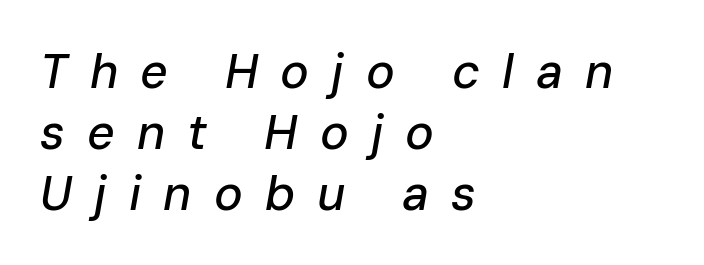
{"italic": "yes", "lean": "right", "slant_degrees": 10, "width": "normal", "stroke_contrast": "low", "x_height": "medium", "monospaced": "no", "underline": "no", "align": "left", "line_spacing": "normal", "line_spacing_ratio": 1.27, "letter_spacing": "wide", "letter_spacing_em": 0.46, "glyph_px": 48}
